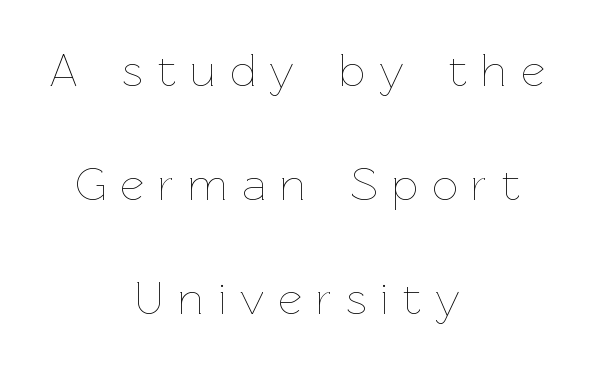
The image shows 46 px thin type, upright; set centered, loose line spacing (2.48x), unusually wide letter spacing (+0.31 em), not underlined; low stroke contrast and a medium x-height.
